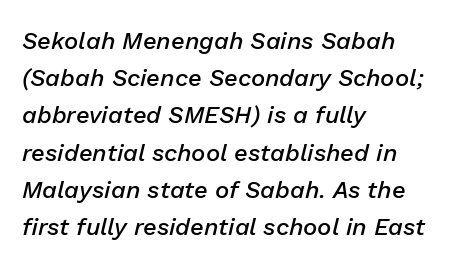
The rendering uses a moderate line-height, typical for paragraphs. The rendering applies a slant to the glyphs. Nobody touched the tracking dial on this one. Descenders hang freely into open space. The text block is weighted toward the left margin, trailing off unevenly rightward. The sample has been set in demibold, a notch under bold.
